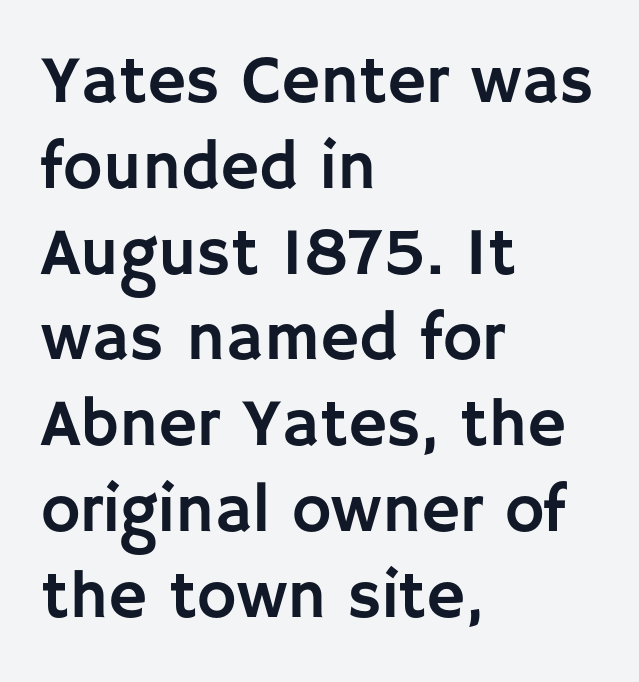
The image shows 67 px sans-serif type, upright; set left-aligned, normal line spacing (1.28x), normal letter spacing, not underlined; low stroke contrast and a large x-height.
